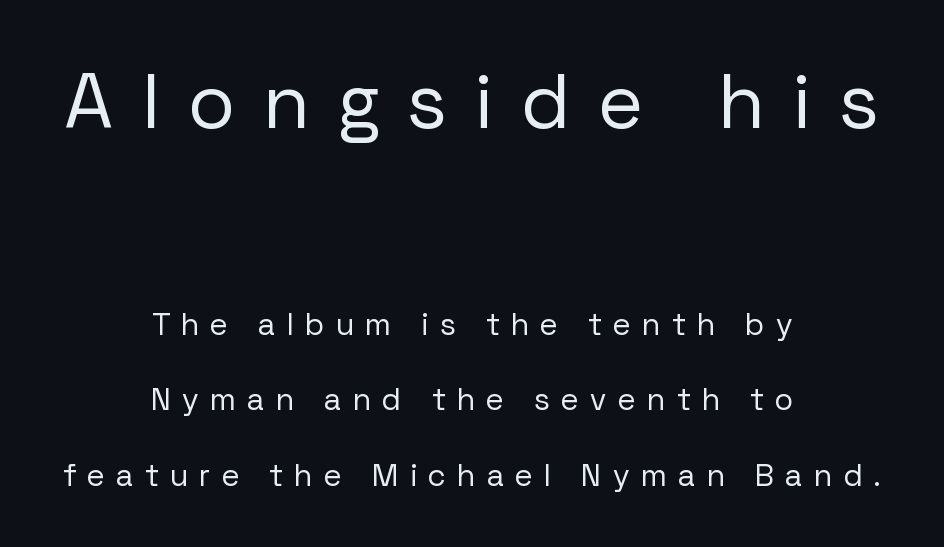
{"serif": "no", "italic": "no", "bold": "no", "weight": "regular", "width": "normal", "stroke_contrast": "low", "x_height": "medium", "monospaced": "no", "underline": "no", "align": "center", "line_spacing": "loose", "line_spacing_ratio": 2.44, "letter_spacing": "wide", "letter_spacing_em": 0.37, "larger_block": "first", "size_ratio": 2.52, "glyph_px": 78}
